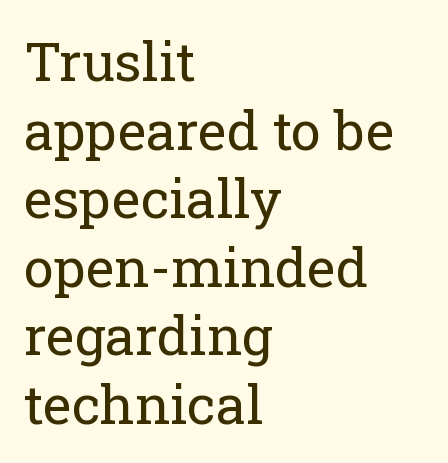
Q: Is the text bold? A: No.
Q: Is the text italic (slanted)? A: No, it is upright.
Q: Is the typeface a serif or a sans-serif typeface? A: Serif.
Q: Is the text underlined? A: No.
Q: How is the paragraph aligned? A: Left-aligned.
Q: Is the spacing between letters normal or unusually wide? A: Normal.
Q: Is the spacing between lines tight, normal or loose? A: Normal.
Q: Width (condensed, normal, or wide)? A: Normal.
Q: Stroke contrast? A: Low.
Q: x-height? A: Medium.
Q: Monospaced? A: No.
